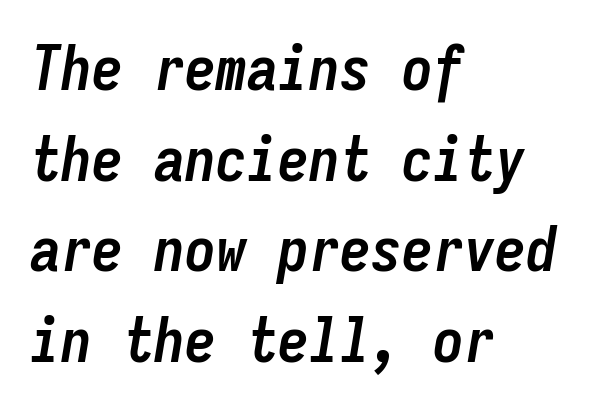
The leading is moderate, giving the passage an even texture. Does the lettering tilt? It does — this is italic. The passage is arranged the way most books set body copy — flush left. A typesetter would call this monospace, since all characters share one set width. Its strokes are broad and dark, the hallmark of bold type.
